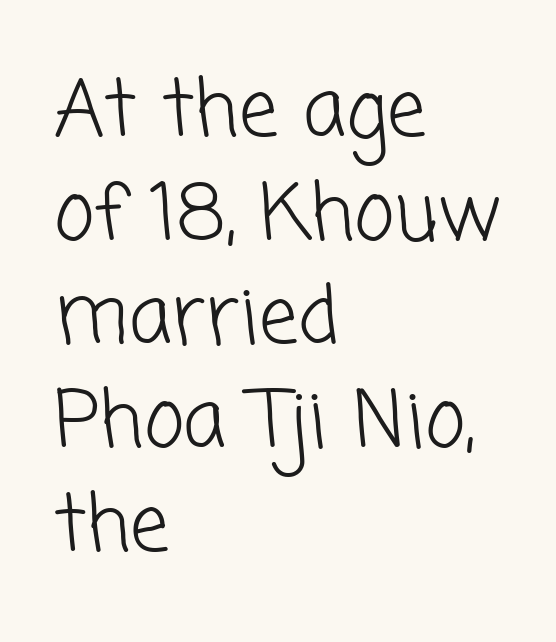
The image shows 78 px light sans-serif type; set left-aligned, normal line spacing (1.33x), normal letter spacing, not underlined; low stroke contrast and a medium x-height.
